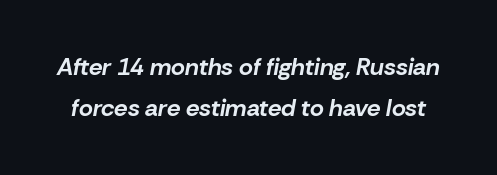
Set as a true bold cut, around the 700 mark. The tracking reads as untouched default to a designer's eye. Rule under the text: the space is simply empty. Baseline-to-baseline distance is the conventional proportion of letter height. This sample uses an oblique cut, with every glyph tilted off the vertical.
